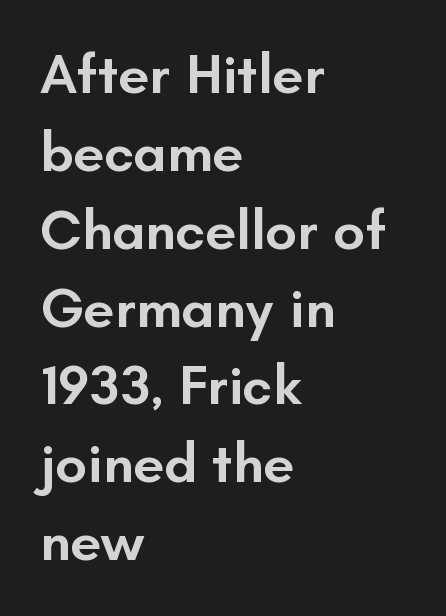
The image shows 56 px semibold sans-serif type, upright; set left-aligned, normal line spacing (1.39x), normal letter spacing, not underlined; low stroke contrast and a small x-height.
